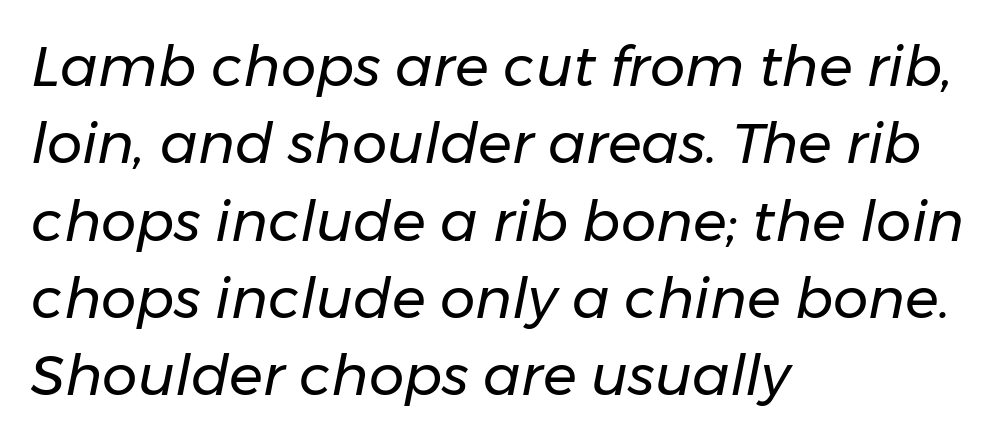
{"italic": "yes", "lean": "right", "slant_degrees": 11, "bold": "no", "weight": "regular", "width": "normal", "stroke_contrast": "low", "x_height": "medium", "monospaced": "no", "underline": "no", "align": "left", "line_spacing": "normal", "line_spacing_ratio": 1.38, "letter_spacing": "normal", "letter_spacing_em": 0.0, "glyph_px": 56}
